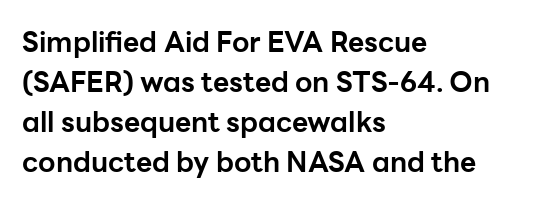
Q: Is the text bold? A: Yes.
Q: Is the text italic (slanted)? A: No, it is upright.
Q: Is the typeface a serif or a sans-serif typeface? A: Sans-serif.
Q: Is the text underlined? A: No.
Q: How is the paragraph aligned? A: Left-aligned.
Q: Is the spacing between letters normal or unusually wide? A: Normal.
Q: Is the spacing between lines tight, normal or loose? A: Normal.
Q: Width (condensed, normal, or wide)? A: Normal.
Q: Stroke contrast? A: Low.
Q: x-height? A: Medium.
Q: Monospaced? A: No.
